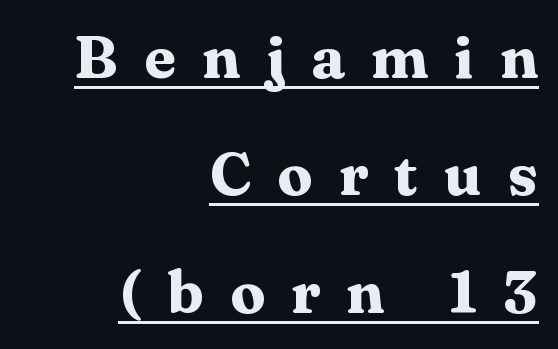
Q: Is the text bold? A: Yes.
Q: Is the text italic (slanted)? A: No, it is upright.
Q: Is the typeface a serif or a sans-serif typeface? A: Serif.
Q: Is the text underlined? A: Yes.
Q: How is the paragraph aligned? A: Right-aligned.
Q: Is the spacing between letters normal or unusually wide? A: Unusually wide.
Q: Is the spacing between lines tight, normal or loose? A: Loose.
Q: Width (condensed, normal, or wide)? A: Wide.
Q: Stroke contrast? A: Medium.
Q: x-height? A: Medium.
Q: Monospaced? A: No.
